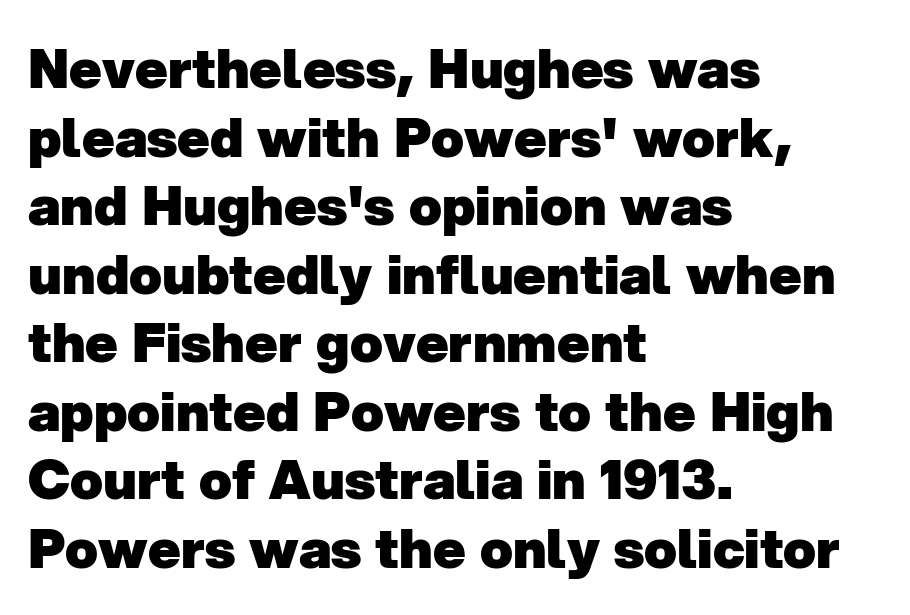
Q: Is the text bold? A: Yes.
Q: Is the typeface a serif or a sans-serif typeface? A: Sans-serif.
Q: Is the text underlined? A: No.
Q: How is the paragraph aligned? A: Left-aligned.
Q: Is the spacing between letters normal or unusually wide? A: Normal.
Q: Is the spacing between lines tight, normal or loose? A: Normal.
Q: Width (condensed, normal, or wide)? A: Normal.
Q: Stroke contrast? A: Low.
Q: x-height? A: Medium.
Q: Monospaced? A: No.
